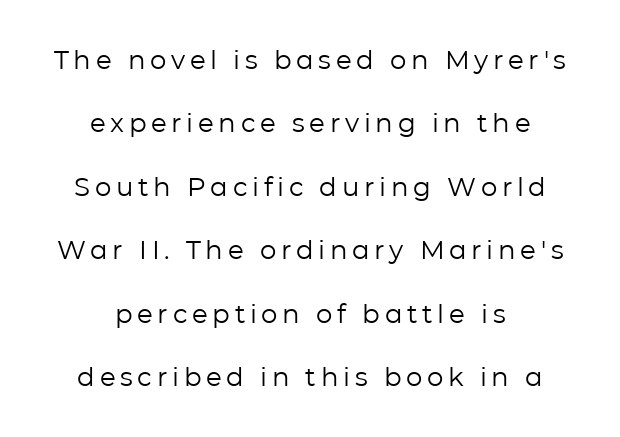
The rendering uses a large line-height, opening up the rows. Words float on clear page, feet unadorned. Leftover space on each line is divided equally before and after the words. Heaviness? Minimal to ordinary, like unemphasized prose.
